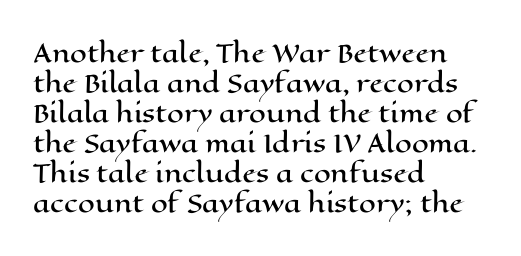
{"italic": "no", "underline": "no", "align": "left", "line_spacing": "normal", "line_spacing_ratio": 1.25, "letter_spacing": "normal", "letter_spacing_em": 0.0, "glyph_px": 24}
